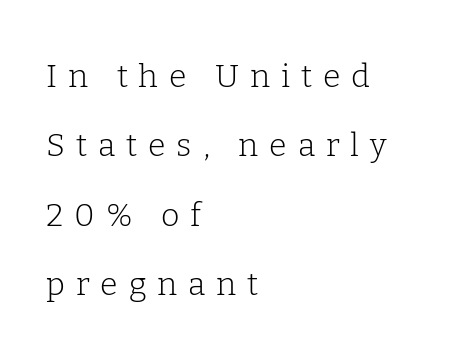
Q: Is the text bold? A: No.
Q: Is the text italic (slanted)? A: No, it is upright.
Q: Is the typeface a serif or a sans-serif typeface? A: Serif.
Q: Is the text underlined? A: No.
Q: How is the paragraph aligned? A: Left-aligned.
Q: Is the spacing between letters normal or unusually wide? A: Unusually wide.
Q: Is the spacing between lines tight, normal or loose? A: Loose.
Q: Width (condensed, normal, or wide)? A: Normal.
Q: Stroke contrast? A: Low.
Q: x-height? A: Medium.
Q: Monospaced? A: No.
